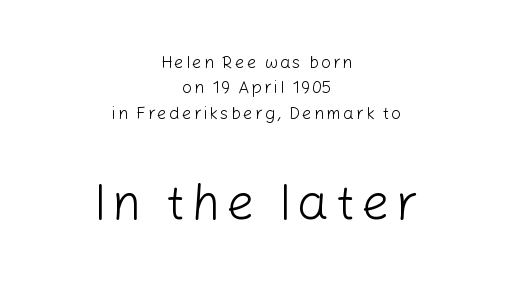
The image shows 50 px light sans-serif type, upright; set centered, normal line spacing (1.5x), not underlined; the second (bottom) block is 2.94x larger; low stroke contrast and a medium x-height.
